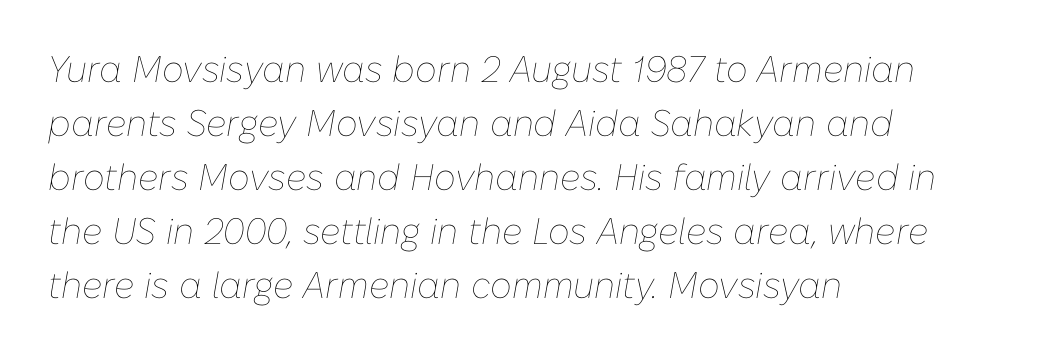
These lines are rendered in a variable-pitch font. The leading is moderate, giving the passage an even texture. Descenders are the only things crossing below the line. The cut favours lightness, reaching ordinary text weight at its darkest. The lines in this sample share a left origin and differ only in where they stop.
